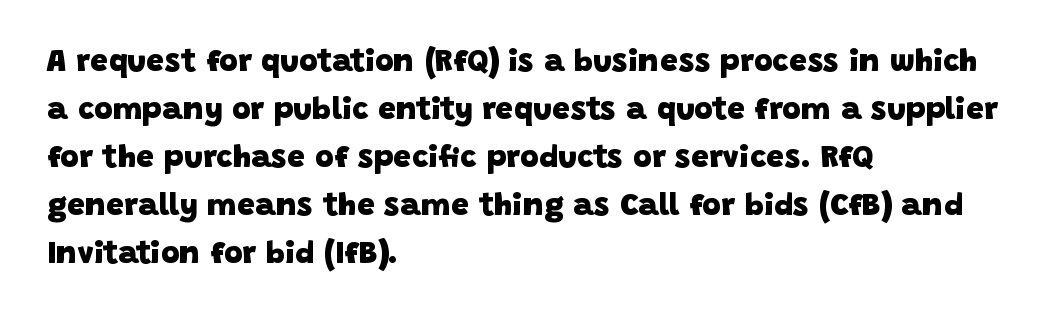
Q: Is the text bold? A: Yes.
Q: Is the typeface a serif or a sans-serif typeface? A: Sans-serif.
Q: Is the text underlined? A: No.
Q: How is the paragraph aligned? A: Left-aligned.
Q: Is the spacing between letters normal or unusually wide? A: Normal.
Q: Is the spacing between lines tight, normal or loose? A: Normal.
Q: Width (condensed, normal, or wide)? A: Normal.
Q: Stroke contrast? A: Low.
Q: x-height? A: Large.
Q: Monospaced? A: No.
